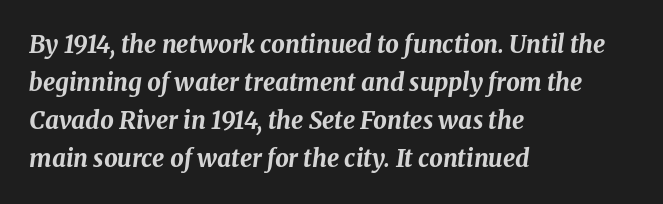
The space between consecutive lines is moderate. Weight: bold. Unmarked baselines from the first word to the last. Notice how the stems are inclined rather than vertical — that's the hallmark of italics. Letter spacing: default. The setting favours the left margin, as ordinary paragraphs usually do.
